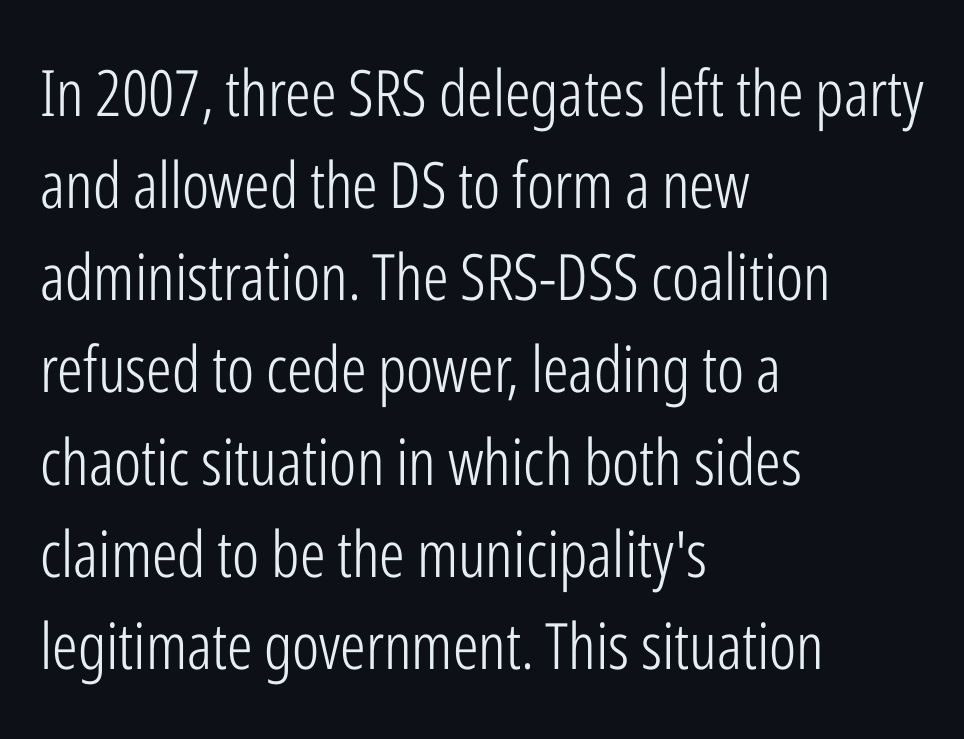
{"serif": "no", "italic": "no", "bold": "no", "weight": "light", "width": "condensed", "stroke_contrast": "low", "x_height": "medium", "monospaced": "no", "underline": "no", "align": "left", "line_spacing": "normal", "line_spacing_ratio": 1.44, "letter_spacing": "normal", "letter_spacing_em": 0.0, "glyph_px": 64}
